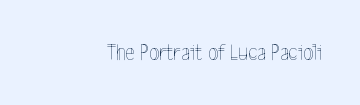
The image shows 23 px text type, upright; set normal letter spacing, not underlined.
